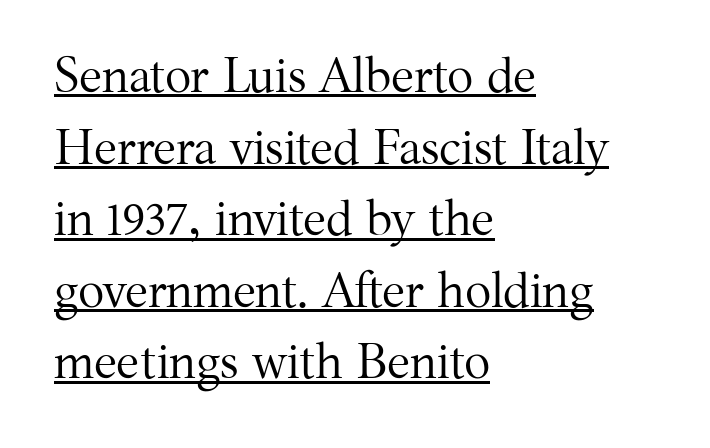
Q: Is the text bold? A: No.
Q: Is the text italic (slanted)? A: No, it is upright.
Q: Is the typeface a serif or a sans-serif typeface? A: Serif.
Q: Is the text underlined? A: Yes.
Q: How is the paragraph aligned? A: Left-aligned.
Q: Is the spacing between letters normal or unusually wide? A: Normal.
Q: Is the spacing between lines tight, normal or loose? A: Normal.
Q: Width (condensed, normal, or wide)? A: Normal.
Q: Stroke contrast? A: Medium.
Q: x-height? A: Medium.
Q: Monospaced? A: No.
